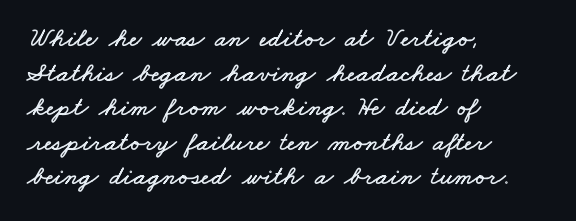
Check the space under the baseline: it is left empty. The rows are spaced the way most documents space them. Letter spacing: default. In CSS terms this would be text-align: left.
